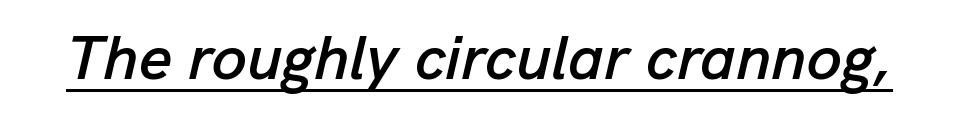
Q: Is the text italic (slanted)? A: Yes, it leans right by about 13 degrees.
Q: Is the text underlined? A: Yes.
Q: Is the spacing between letters normal or unusually wide? A: Normal.
Q: Width (condensed, normal, or wide)? A: Normal.
Q: Stroke contrast? A: Low.
Q: x-height? A: Medium.
Q: Monospaced? A: No.
